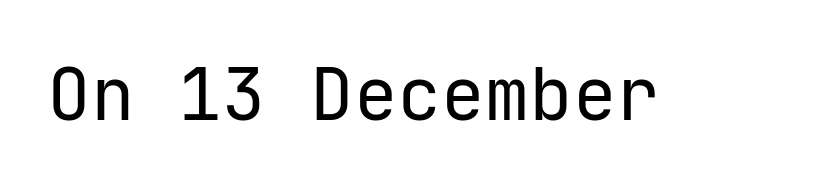
Observe the absence of serifs on each vertical stroke in this sample. The strokes carry an ordinary text weight at most. No word sits above an underline. Tracking here is standard; glyphs follow each other at the usual distance. The letters stand upright; this is a roman face.
